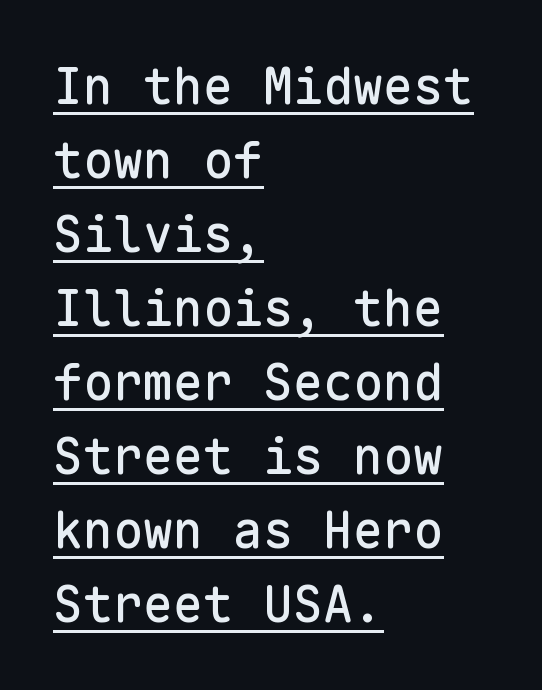
The image shows 50 px sans-serif type, upright, monospaced; set left-aligned, normal line spacing (1.48x), normal letter spacing, underlined; low stroke contrast and a medium x-height.
